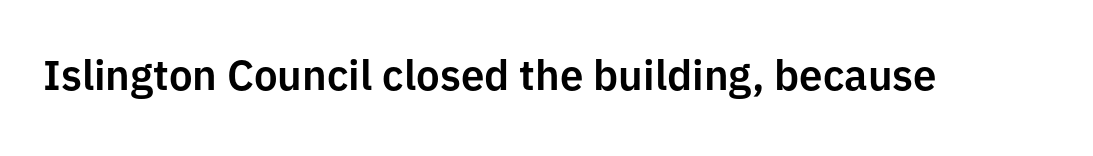
{"serif": "no", "italic": "no", "width": "normal", "stroke_contrast": "low", "x_height": "medium", "monospaced": "no", "underline": "no", "letter_spacing": "normal", "letter_spacing_em": 0.0, "glyph_px": 42}
